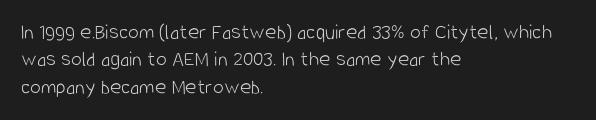
{"italic": "no", "bold": "no", "underline": "no", "align": "left", "line_spacing_ratio": 1.24, "letter_spacing": "normal", "letter_spacing_em": 0.0, "glyph_px": 22}
